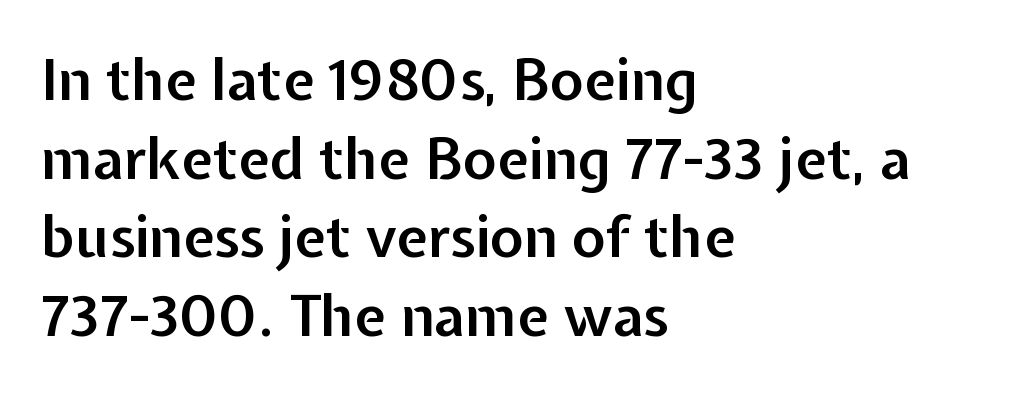
Between one letter and the next there's only the usual sliver of space. The letters carry no serifs — their stems end cleanly without finishing strokes. Proportional: the letters do not fall into vertical columns. Its strokes are somewhat broadened, the hallmark of semibold type.
